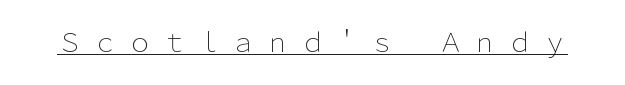
{"italic": "no", "bold": "no", "underline": "yes", "letter_spacing": "wide", "letter_spacing_em": 0.33, "glyph_px": 26}
